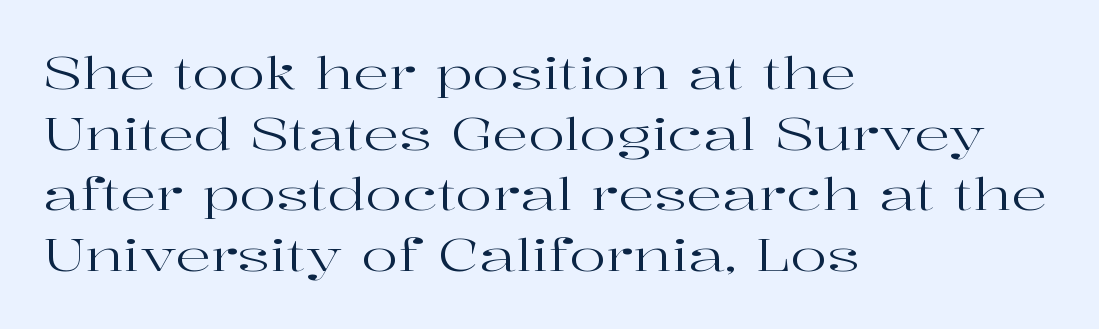
Is the block centered? No — it sits flush against the left margin. Glance below the letters and you will spot only blank space. Does the lettering tilt? It doesn't — this is upright. Evenly set lines give the paragraph a standard silhouette.
